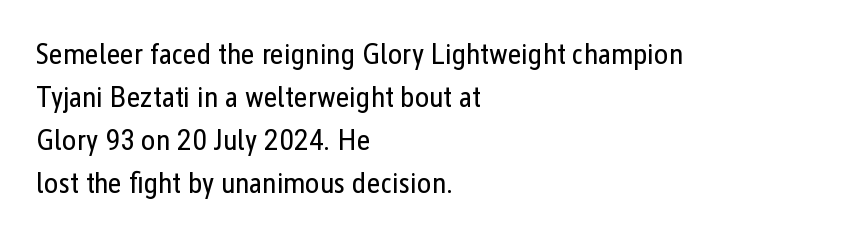
Q: Is the text bold? A: No.
Q: Is the text italic (slanted)? A: No, it is upright.
Q: Is the typeface a serif or a sans-serif typeface? A: Sans-serif.
Q: Is the text underlined? A: No.
Q: How is the paragraph aligned? A: Left-aligned.
Q: Is the spacing between letters normal or unusually wide? A: Normal.
Q: Is the spacing between lines tight, normal or loose? A: Normal.
Q: Width (condensed, normal, or wide)? A: Condensed.
Q: Stroke contrast? A: Low.
Q: x-height? A: Medium.
Q: Monospaced? A: No.
